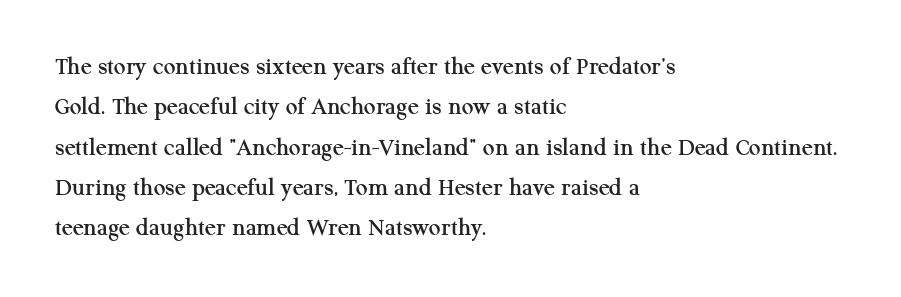
Q: Is the text italic (slanted)? A: No, it is upright.
Q: Is the text underlined? A: No.
Q: How is the paragraph aligned? A: Left-aligned.
Q: Is the spacing between letters normal or unusually wide? A: Normal.
Q: Is the spacing between lines tight, normal or loose? A: Normal.
